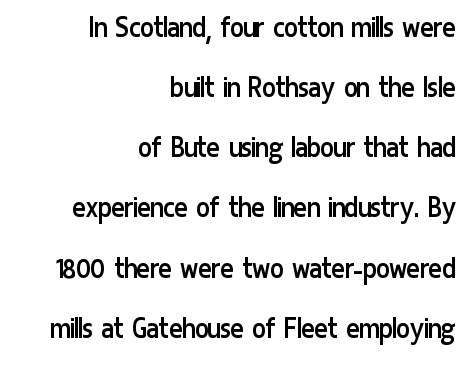
Q: Is the text bold? A: No.
Q: Is the text italic (slanted)? A: No, it is upright.
Q: Is the typeface a serif or a sans-serif typeface? A: Sans-serif.
Q: Is the text underlined? A: No.
Q: How is the paragraph aligned? A: Right-aligned.
Q: Is the spacing between letters normal or unusually wide? A: Normal.
Q: Width (condensed, normal, or wide)? A: Condensed.
Q: Stroke contrast? A: Low.
Q: x-height? A: Medium.
Q: Monospaced? A: No.
